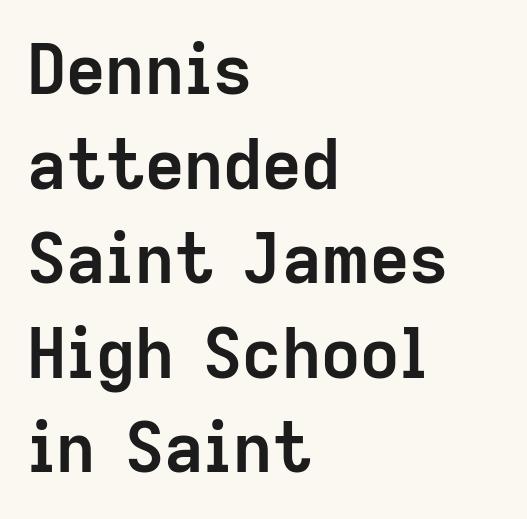
{"serif": "no", "italic": "no", "bold": "yes", "weight": "semibold", "width": "normal", "stroke_contrast": "low", "x_height": "medium", "monospaced": "no", "underline": "no", "align": "left", "line_spacing": "normal", "line_spacing_ratio": 1.39, "letter_spacing": "normal", "letter_spacing_em": 0.0, "glyph_px": 68}
